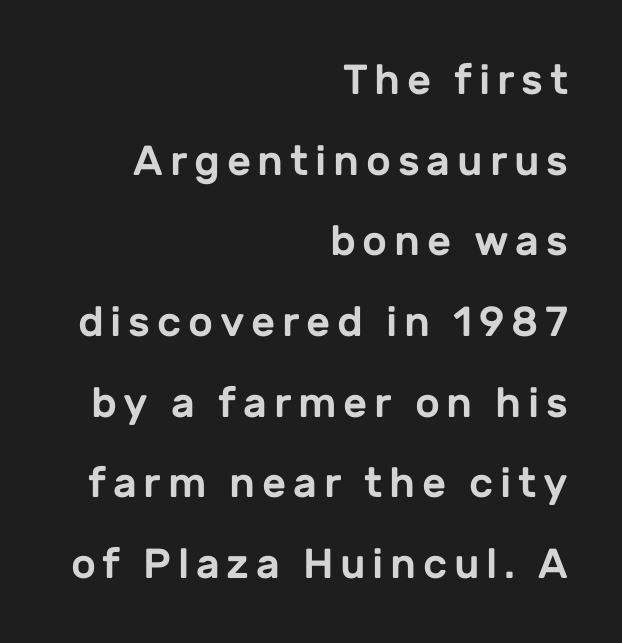
The rendering uses natural spacing where letterforms have individual widths. Rendered with straight, roman letterforms. Airy leading. A clean baseline with only descenders dipping below it.
